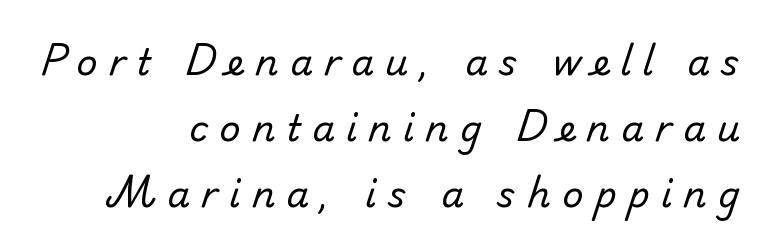
The image shows 36 px regular-weight sans-serif type; set right-aligned, line spacing 1.84x, unusually wide letter spacing (+0.32 em), not underlined; low stroke contrast and a small x-height.
